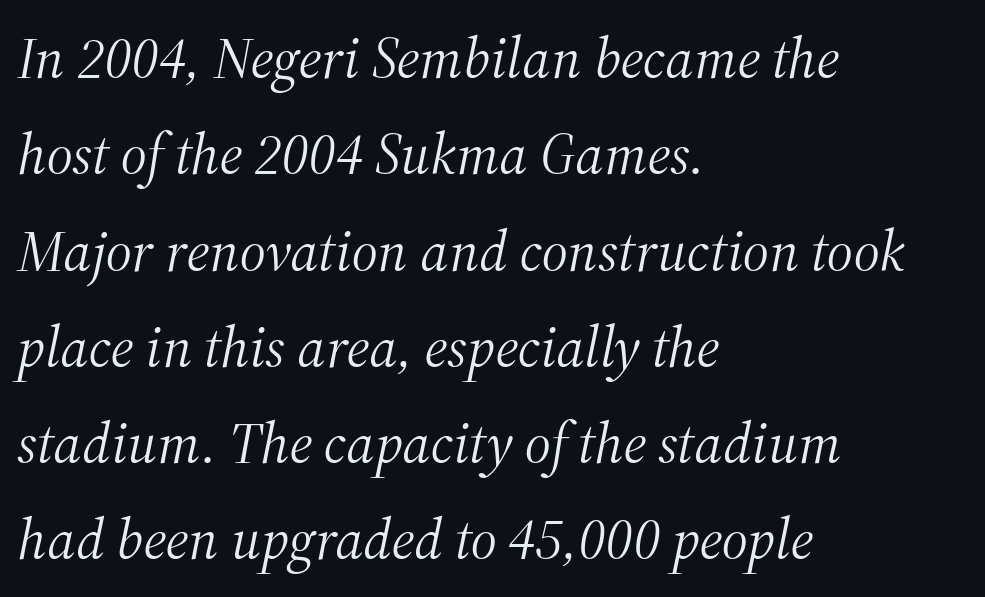
Q: Is the text bold? A: No.
Q: Is the text italic (slanted)? A: Yes, it leans right by about 12 degrees.
Q: Is the typeface a serif or a sans-serif typeface? A: Serif.
Q: Is the text underlined? A: No.
Q: How is the paragraph aligned? A: Left-aligned.
Q: Is the spacing between letters normal or unusually wide? A: Normal.
Q: Is the spacing between lines tight, normal or loose? A: Normal.
Q: Width (condensed, normal, or wide)? A: Normal.
Q: Stroke contrast? A: Medium.
Q: x-height? A: Medium.
Q: Monospaced? A: No.
